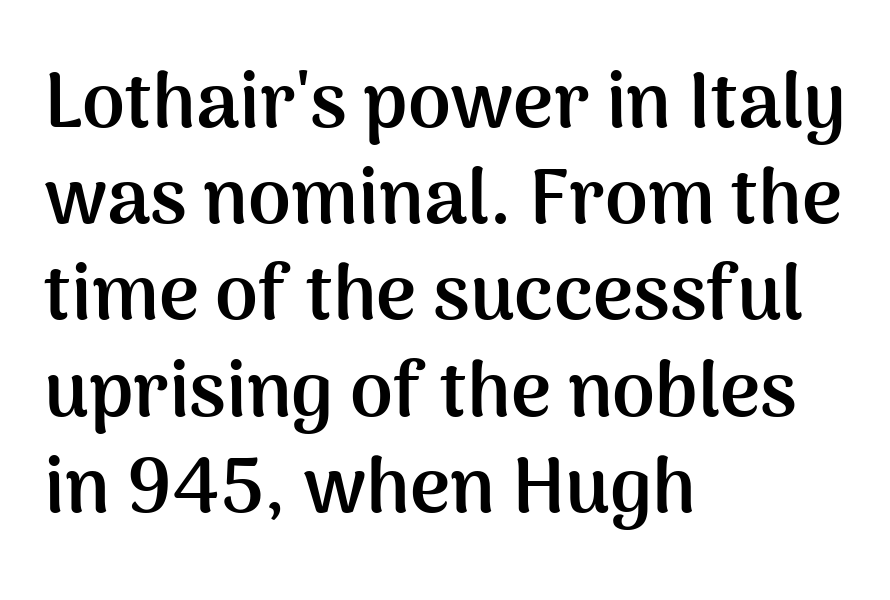
Bold? Absolutely — the strokes are thick and heavy. Which margin do the lines hug? The left one — the right edge is uneven. Quick note: not italic, upright. The text was rendered using a sans face with plain stroke endings.
